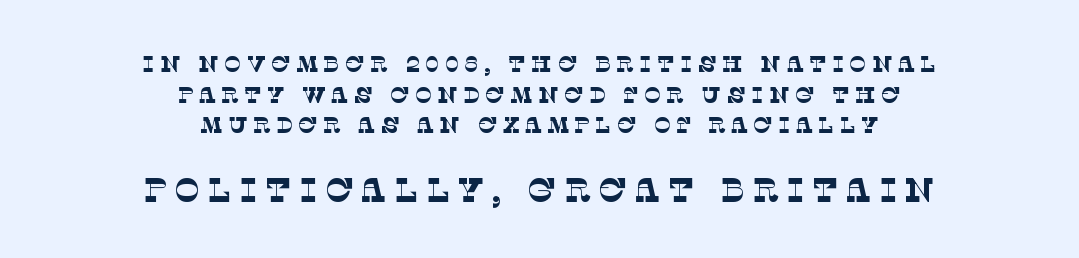
{"serif": "yes", "bold": "no", "weight": "thin", "width": "normal", "stroke_contrast": "low", "x_height": "large", "monospaced": "no", "underline": "no", "align": "center", "line_spacing": "normal", "line_spacing_ratio": 1.33, "letter_spacing": "wide", "letter_spacing_em": 0.22, "larger_block": "second", "size_ratio": 1.48, "glyph_px": 34}
